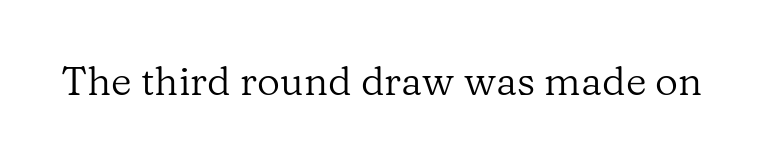
Examine the stroke ends and you'll spot serifs. Note the varied advance widths — an 'i' is clearly narrower than an 'm'. Caption: standard tracking, unaltered. This sample uses an upright cut, with every glyph sitting square on the baseline. The gap between lines stays unmarked. The font sits on the lighter half of the weight spectrum, regular included.
